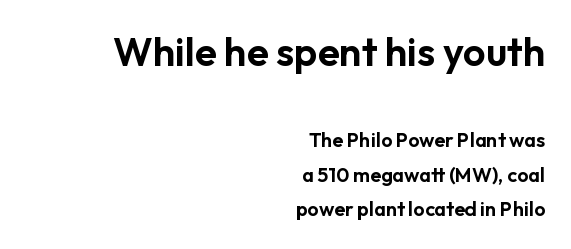
{"serif": "no", "italic": "no", "width": "normal", "stroke_contrast": "low", "x_height": "medium", "monospaced": "no", "underline": "no", "align": "right", "line_spacing_ratio": 1.73, "letter_spacing": "normal", "letter_spacing_em": 0.0, "larger_block": "first", "size_ratio": 2.0, "glyph_px": 40}
